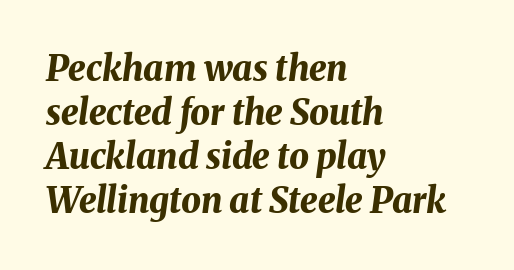
{"italic": "yes", "lean": "right", "slant_degrees": 8, "bold": "yes", "weight": "bold", "width": "normal", "stroke_contrast": "medium", "x_height": "medium", "monospaced": "no", "underline": "no", "align": "left", "line_spacing": "normal", "line_spacing_ratio": 1.26, "letter_spacing": "normal", "letter_spacing_em": 0.0, "glyph_px": 35}
